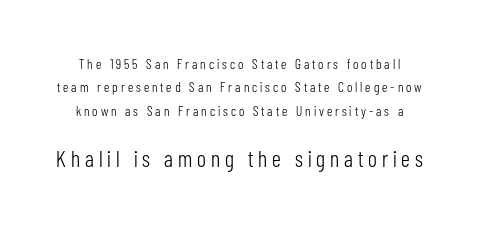
{"italic": "no", "bold": "no", "underline": "no", "line_spacing": "normal", "line_spacing_ratio": 1.67, "letter_spacing": "wide", "letter_spacing_em": 0.21, "larger_block": "second", "size_ratio": 1.64, "glyph_px": 23}
